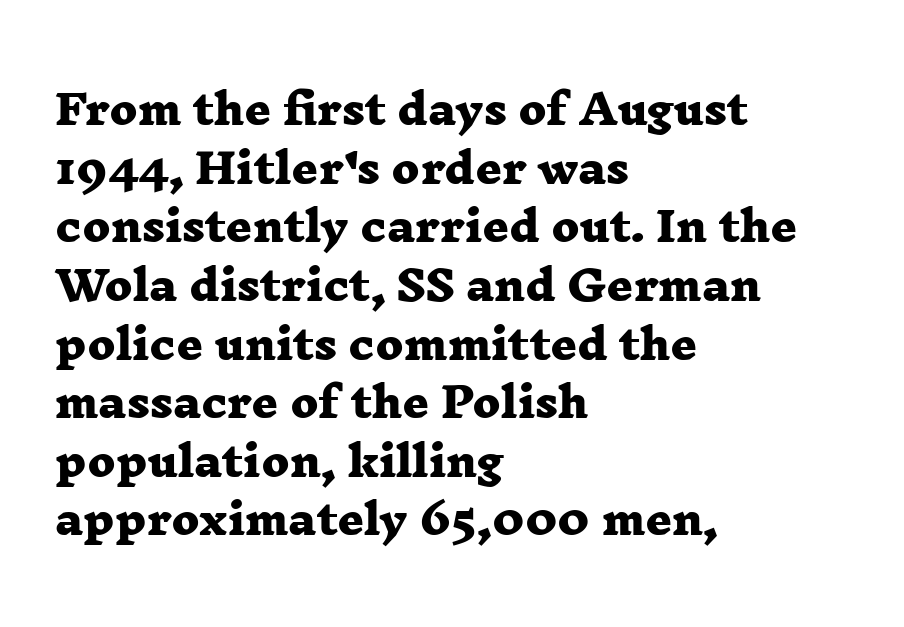
Q: Is the text bold? A: Yes.
Q: Is the typeface a serif or a sans-serif typeface? A: Serif.
Q: Is the text underlined? A: No.
Q: How is the paragraph aligned? A: Left-aligned.
Q: Is the spacing between letters normal or unusually wide? A: Normal.
Q: Is the spacing between lines tight, normal or loose? A: Normal.
Q: Width (condensed, normal, or wide)? A: Wide.
Q: Stroke contrast? A: Low.
Q: x-height? A: Medium.
Q: Monospaced? A: No.
